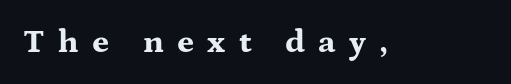
The image shows 33 px bold, wide serif type, upright; set unusually wide letter spacing (+0.4 em), not underlined; medium stroke contrast and a medium x-height.
